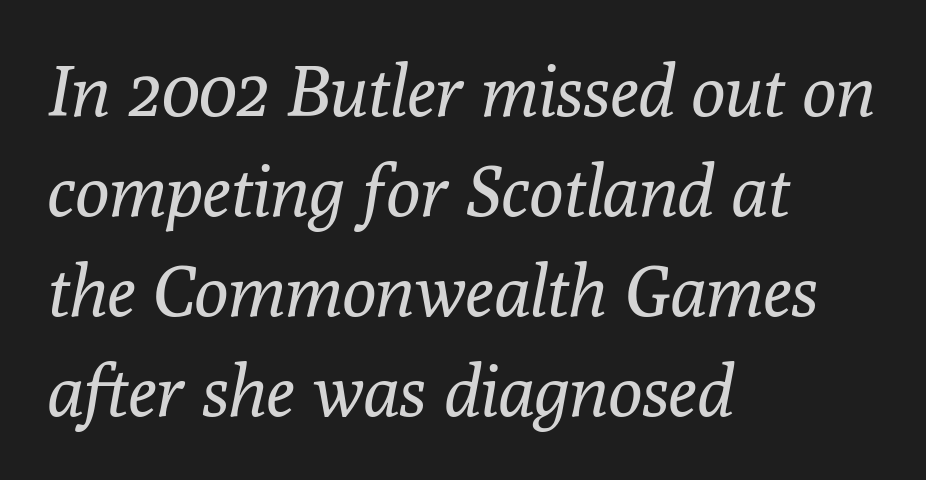
The image shows 71 px regular-weight serif type, italic (leaning right); set left-aligned, normal line spacing (1.41x), normal letter spacing, not underlined; low stroke contrast and a medium x-height.
